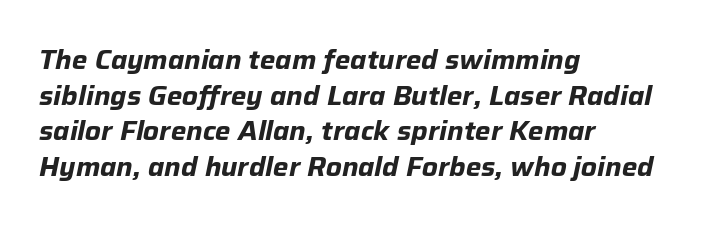
Compared with a centered layout, this one pins lines to the left instead. These lines carry a lot of weight — the face is fully bold. Yep, that's italic — everything's leaning. How are the letters spaced? Ordinarily, with no added tracking. The area under the type is left untouched. Summary of vertical rhythm: regular, with standard interline spacing.
